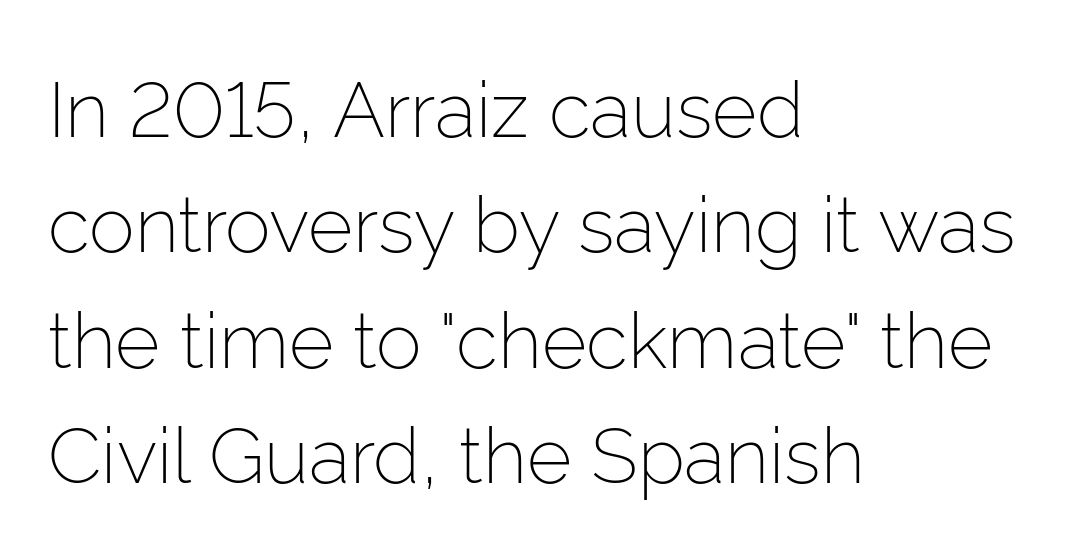
The image shows 77 px light sans-serif type, upright; set left-aligned, normal line spacing (1.5x), normal letter spacing, not underlined; low stroke contrast and a medium x-height.
